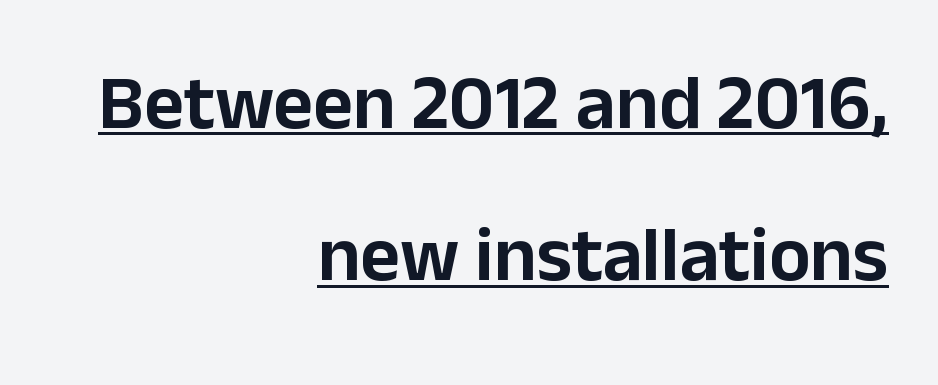
{"serif": "no", "italic": "no", "width": "normal", "stroke_contrast": "low", "x_height": "medium", "monospaced": "no", "underline": "yes", "align": "right", "line_spacing": "loose", "line_spacing_ratio": 1.98, "letter_spacing": "normal", "letter_spacing_em": 0.0, "glyph_px": 77}
